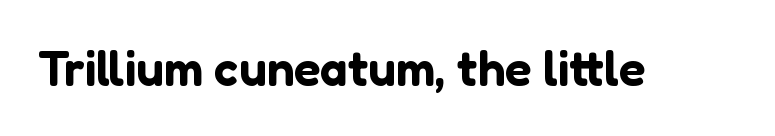
Glyph-to-glyph distance matches everyday printed text. A sans-serif font was chosen for this passage. Unmarked baselines from the first word to the last. The typography opts for an upright posture over an oblique one.
